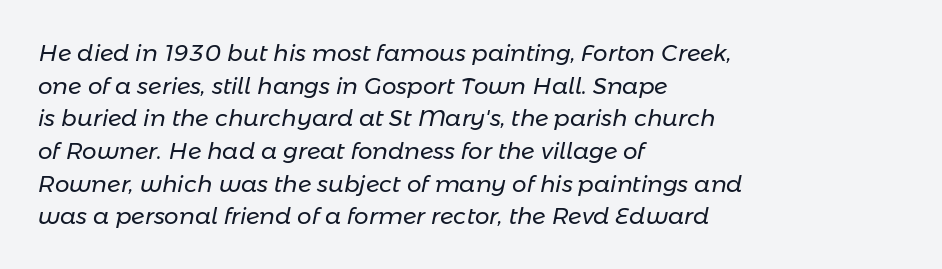
Is the stroke heavy? The answer is a plain regular-or-lighter. The whole block is typeset with a tilt. Check the space under the baseline: it is left empty. Interline gaps are of average width in this sample.
